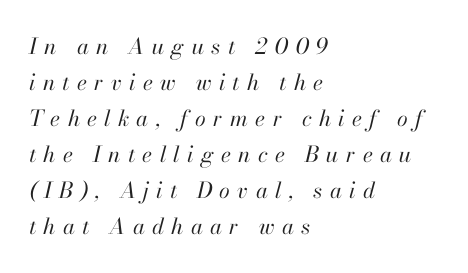
{"italic": "yes", "lean": "right", "slant_degrees": 13, "bold": "no", "underline": "no", "align": "left", "line_spacing": "normal", "line_spacing_ratio": 1.64, "letter_spacing": "wide", "letter_spacing_em": 0.33, "glyph_px": 22}
